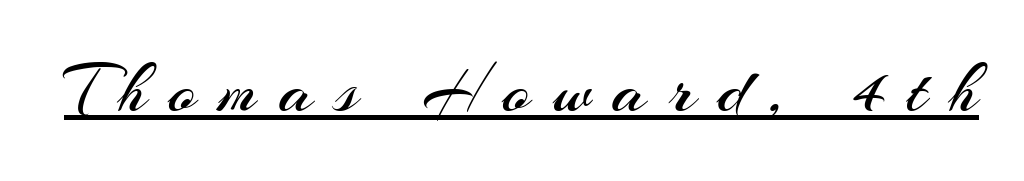
{"serif": "no", "bold": "no", "weight": "regular", "width": "normal", "stroke_contrast": "medium", "x_height": "small", "monospaced": "no", "underline": "yes", "letter_spacing": "wide", "letter_spacing_em": 0.32, "glyph_px": 71}
